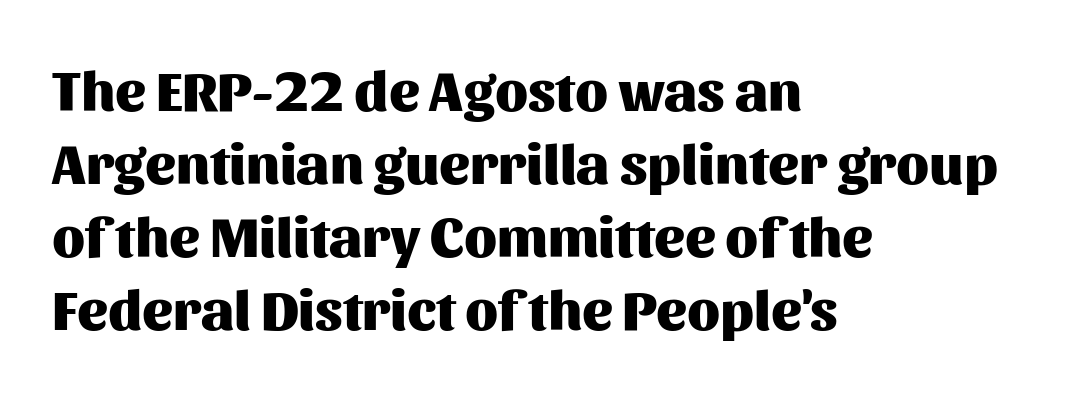
The image shows 57 px heavy sans-serif type, upright; set left-aligned, normal line spacing (1.28x), normal letter spacing, not underlined; medium stroke contrast and a medium x-height.
